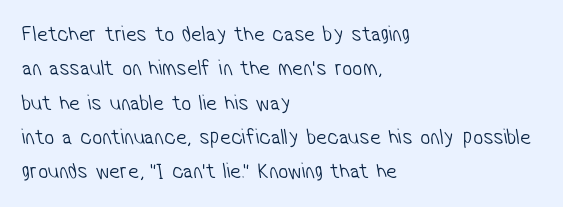
Anything drawn beneath the words? Only blank space. No letter is thick-stroked: the sample isn't bold. Notice how descenders clear the ascenders below comfortably — that's standard leading. A student would call this left alignment; a typographer would say flush left, rag right.
